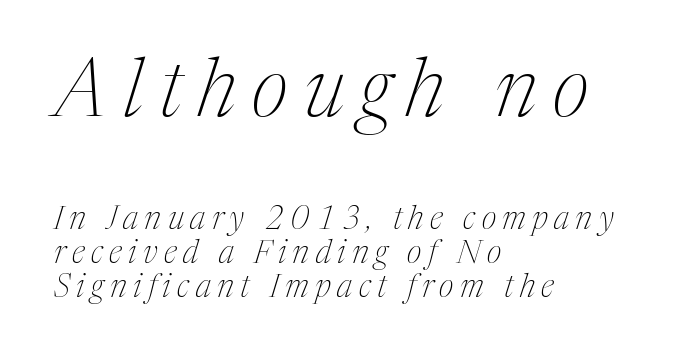
The face used here is seriffed, in the tradition of book romans. The letterforms stand isolated, each surrounded by extra space. Spacing verdict: proportional, widths tailored to each character. Block one is the big one; block two sits smaller underneath. Visually the block forms a straight wall on the left and a jagged coastline on the right.
